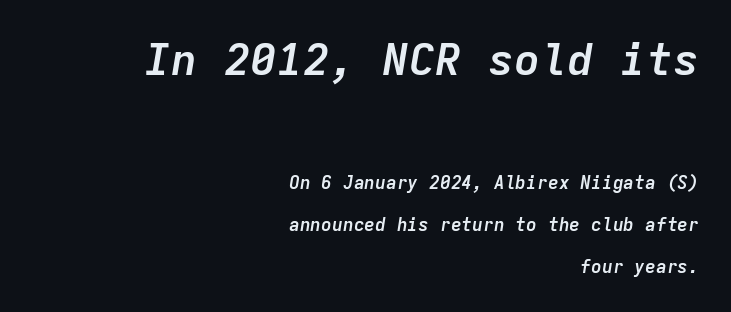
The image shows 44 px semibold type, italic (leaning right), monospaced; set right-aligned, loose line spacing (2.35x), normal letter spacing, not underlined; the first (top) block is 2.44x larger; low stroke contrast and a medium x-height.
